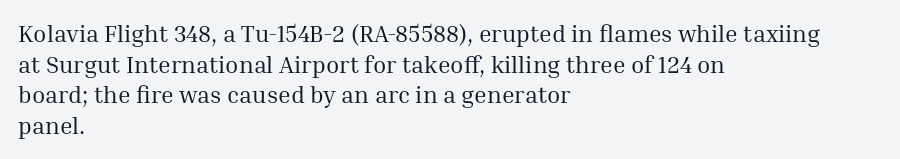
Q: Is the text bold? A: No.
Q: Is the text italic (slanted)? A: No, it is upright.
Q: Is the text underlined? A: No.
Q: How is the paragraph aligned? A: Left-aligned.
Q: Is the spacing between letters normal or unusually wide? A: Normal.
Q: Is the spacing between lines tight, normal or loose? A: Normal.
